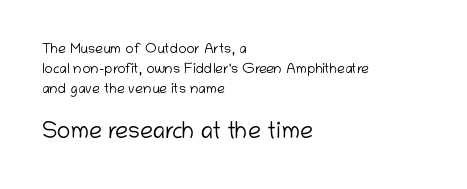
Here the second block reads like a headline and the first like body copy. Tracking value appears to be zero — textbook default spacing. The passage shown stacks its lines at a standard gap. This rendering uses left alignment, leaving the right contour irregular. Beneath every word, the page is bare.
